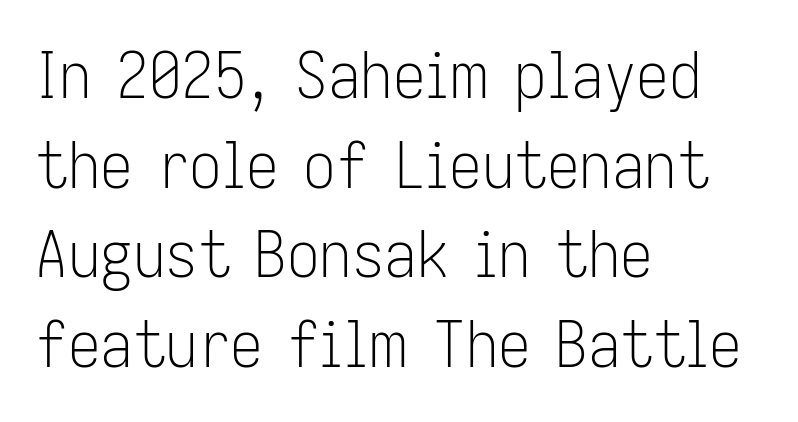
Observe the absence of serifs on each vertical stroke in this sample. Posture: upright roman. Ink coverage per letter is moderate at most. Quick note: interline space is typical. The letters advance in unequal steps, a hallmark of proportional type. The horizontal fit of the characters is conventional and even.
